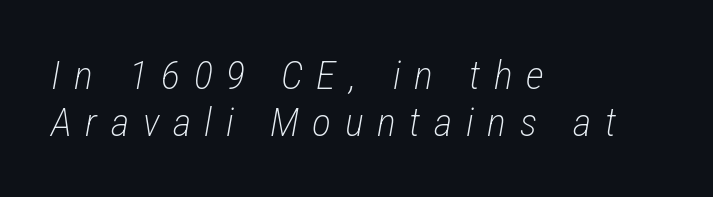
{"italic": "yes", "lean": "right", "slant_degrees": 12, "bold": "no", "weight": "light", "width": "condensed", "stroke_contrast": "low", "x_height": "medium", "monospaced": "no", "underline": "no", "align": "left", "line_spacing_ratio": 1.17, "letter_spacing": "wide", "letter_spacing_em": 0.34, "glyph_px": 40}
